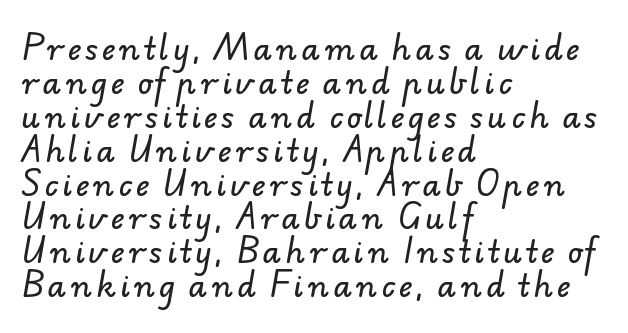
Q: Is the typeface a serif or a sans-serif typeface? A: Sans-serif.
Q: Is the text underlined? A: No.
Q: How is the paragraph aligned? A: Left-aligned.
Q: Is the spacing between lines tight, normal or loose? A: Tight.
Q: Width (condensed, normal, or wide)? A: Normal.
Q: Stroke contrast? A: Low.
Q: x-height? A: Small.
Q: Monospaced? A: No.
